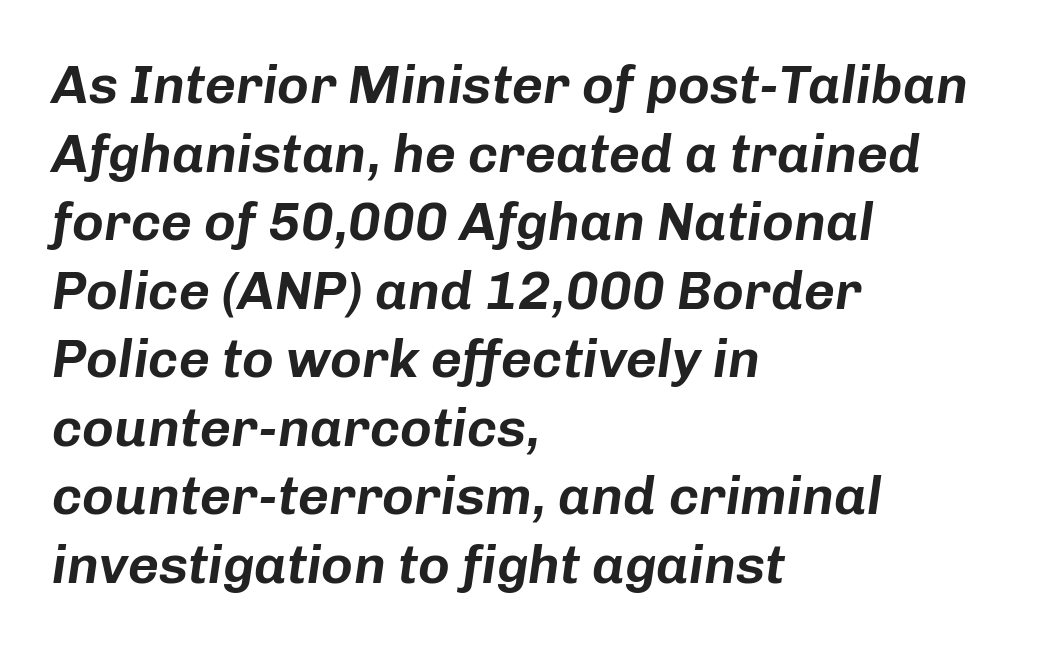
Visually the block forms a straight wall on the left and a jagged coastline on the right. The letters are slanted; this is an italic face. Looks like regular typesetting: each glyph gets only the width it needs. One glance says typical: line gaps are just what's usual.
